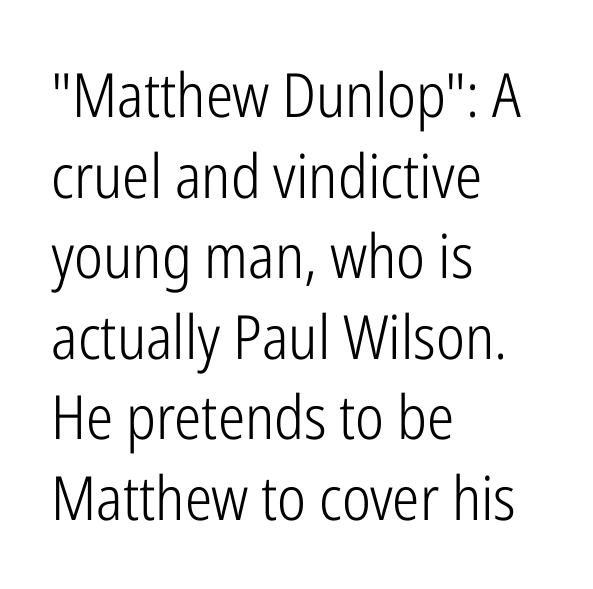
{"serif": "no", "italic": "no", "bold": "no", "weight": "light", "width": "condensed", "stroke_contrast": "low", "x_height": "medium", "monospaced": "no", "underline": "no", "align": "left", "line_spacing": "normal", "line_spacing_ratio": 1.32, "letter_spacing": "normal", "letter_spacing_em": 0.0, "glyph_px": 61}
